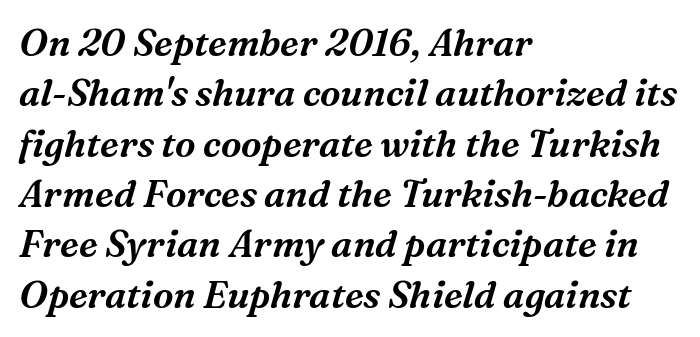
{"serif": "yes", "italic": "yes", "lean": "right", "slant_degrees": 16, "width": "normal", "stroke_contrast": "medium", "x_height": "medium", "monospaced": "no", "underline": "no", "align": "left", "line_spacing": "normal", "line_spacing_ratio": 1.36, "letter_spacing": "normal", "letter_spacing_em": 0.0, "glyph_px": 37}
